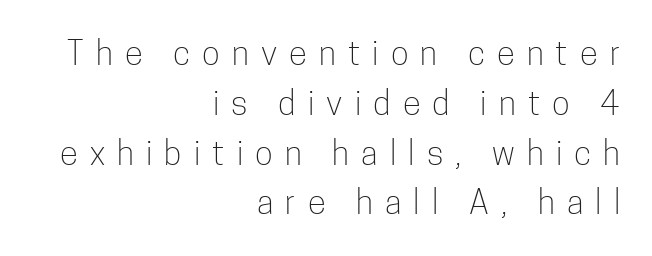
Q: Is the text bold? A: No.
Q: Is the text italic (slanted)? A: No, it is upright.
Q: Is the typeface a serif or a sans-serif typeface? A: Sans-serif.
Q: Is the text underlined? A: No.
Q: How is the paragraph aligned? A: Right-aligned.
Q: Is the spacing between letters normal or unusually wide? A: Unusually wide.
Q: Is the spacing between lines tight, normal or loose? A: Normal.
Q: Width (condensed, normal, or wide)? A: Condensed.
Q: Stroke contrast? A: Low.
Q: x-height? A: Medium.
Q: Monospaced? A: No.
